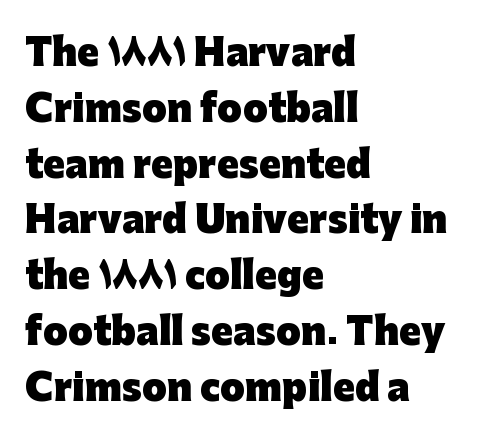
Q: Is the text bold? A: Yes.
Q: Is the text italic (slanted)? A: No, it is upright.
Q: Is the typeface a serif or a sans-serif typeface? A: Sans-serif.
Q: Is the text underlined? A: No.
Q: How is the paragraph aligned? A: Left-aligned.
Q: Is the spacing between letters normal or unusually wide? A: Normal.
Q: Is the spacing between lines tight, normal or loose? A: Normal.
Q: Width (condensed, normal, or wide)? A: Normal.
Q: Stroke contrast? A: Low.
Q: x-height? A: Medium.
Q: Monospaced? A: No.
